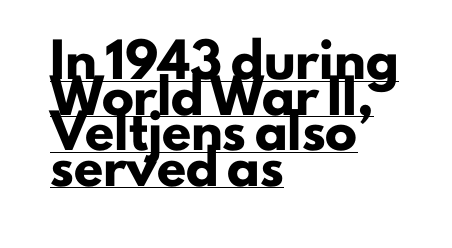
The compositor pushed each line to the left boundary. Is there much room between lines? No — they nearly touch. Vertical strokes here are truly vertical. You can see a thin bar hugging the bottom of the glyphs.
